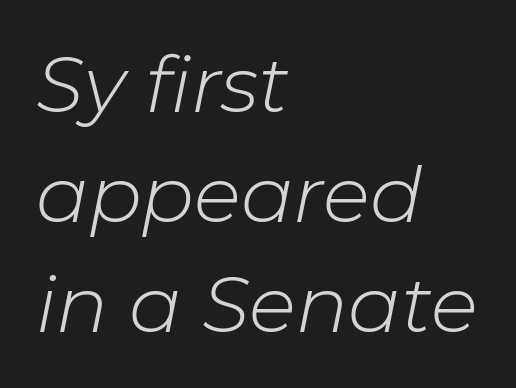
The image shows 78 px light type, italic (leaning right); set left-aligned, normal line spacing (1.41x), normal letter spacing, not underlined; low stroke contrast and a medium x-height.
